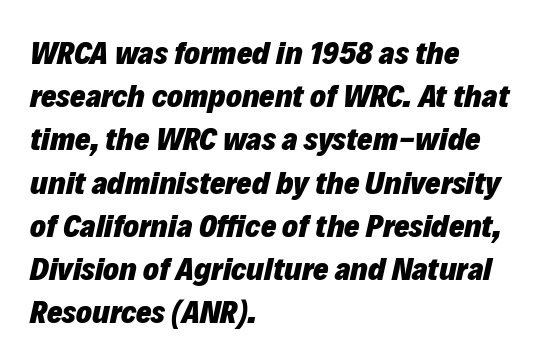
All the whitespace from short lines collects on the right. Underlining? Definitely not there. This sample uses an oblique cut, with every glyph tilted off the vertical. A typesetter would call this zero additional tracking.
